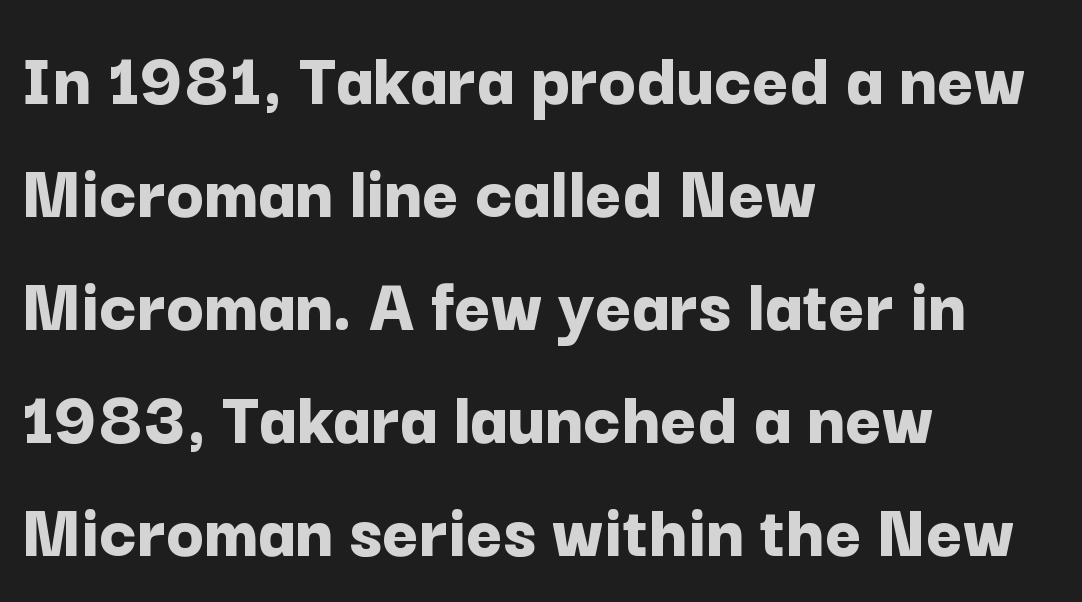
Q: Is the text bold? A: Yes.
Q: Is the text italic (slanted)? A: No, it is upright.
Q: Is the typeface a serif or a sans-serif typeface? A: Sans-serif.
Q: Is the text underlined? A: No.
Q: How is the paragraph aligned? A: Left-aligned.
Q: Is the spacing between letters normal or unusually wide? A: Normal.
Q: Is the spacing between lines tight, normal or loose? A: Normal.
Q: Width (condensed, normal, or wide)? A: Normal.
Q: Stroke contrast? A: Low.
Q: x-height? A: Medium.
Q: Monospaced? A: No.
